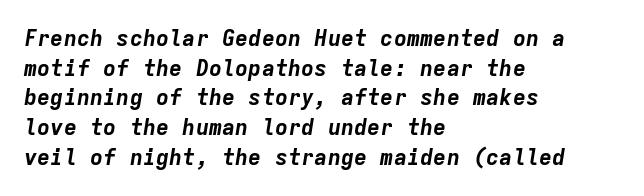
Q: Is the text bold? A: Yes.
Q: Is the text italic (slanted)? A: Yes, it leans right by about 9 degrees.
Q: Is the text underlined? A: No.
Q: How is the paragraph aligned? A: Left-aligned.
Q: Is the spacing between letters normal or unusually wide? A: Normal.
Q: Is the spacing between lines tight, normal or loose? A: Normal.
